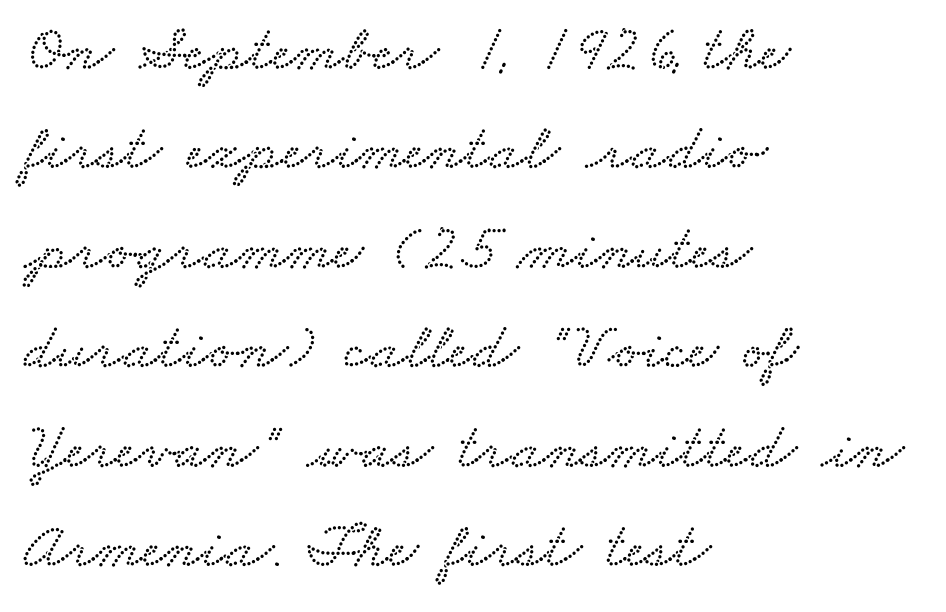
Q: Is the text underlined? A: No.
Q: How is the paragraph aligned? A: Left-aligned.
Q: Is the spacing between letters normal or unusually wide? A: Normal.
Q: Is the spacing between lines tight, normal or loose? A: Normal.
Q: Width (condensed, normal, or wide)? A: Wide.
Q: Stroke contrast? A: Low.
Q: x-height? A: Small.
Q: Monospaced? A: No.
